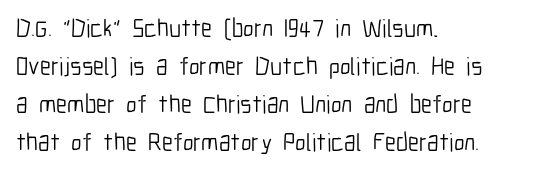
The image shows 25 px text type, upright; set left-aligned, normal line spacing (1.52x), normal letter spacing, not underlined.
